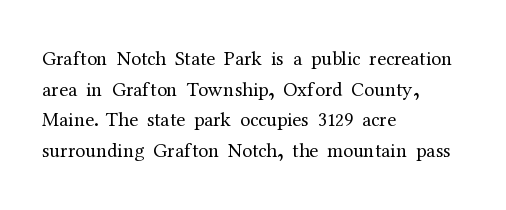
If you drew a line through each stem, it would be perfectly vertical. Students, observe: this is what conventionally led text looks like. Alignment: flush left. Decoration check: the copy has no underline.
